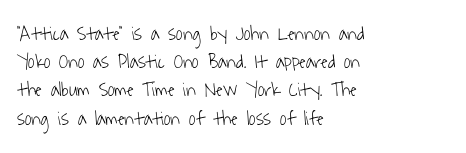
The image shows 20 px text type; set left-aligned, normal line spacing (1.41x), normal letter spacing, not underlined.
